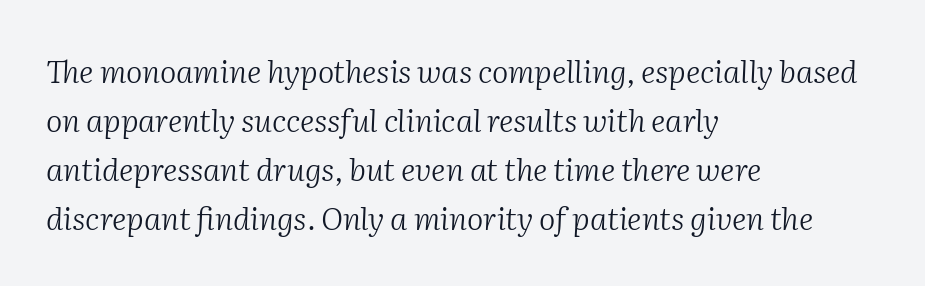
The image shows 31 px light serif type, italic (leaning right); set left-aligned, normal line spacing (1.58x), normal letter spacing, not underlined; medium stroke contrast and a medium x-height.
